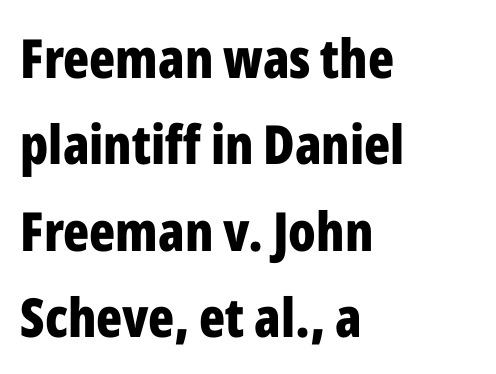
Character widths vary here, with narrow letters taking less room than wide ones. Look at the stroke-to-counter ratio: heavy, a bold. A bare baseline throughout the passage. A typesetter would label this face a sans. The passage shown has conventional tracking throughout.
